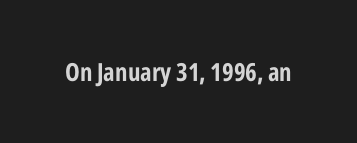
{"italic": "no", "bold": "yes", "underline": "no", "letter_spacing": "normal", "letter_spacing_em": 0.0, "glyph_px": 25}
